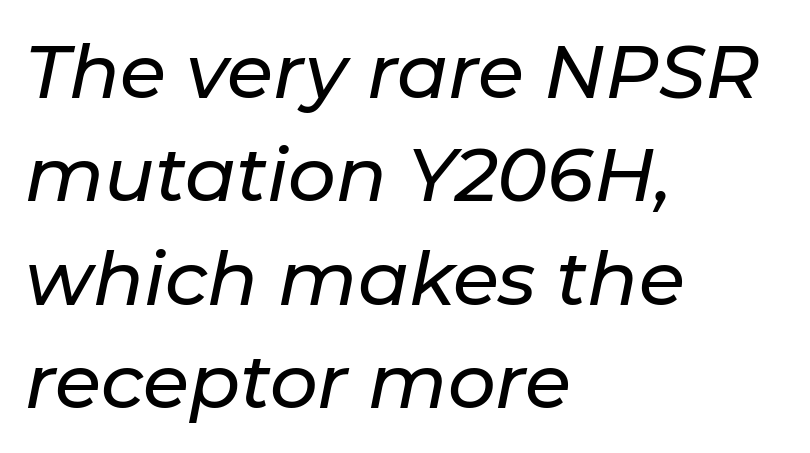
{"italic": "yes", "lean": "right", "slant_degrees": 11, "width": "normal", "stroke_contrast": "low", "x_height": "medium", "monospaced": "no", "underline": "no", "align": "left", "line_spacing": "normal", "line_spacing_ratio": 1.38, "letter_spacing": "normal", "letter_spacing_em": 0.0, "glyph_px": 75}
